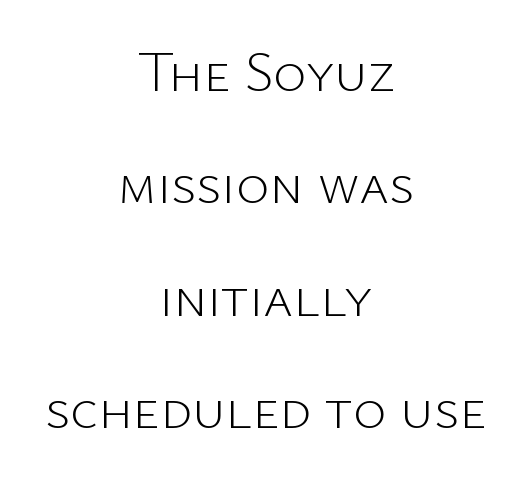
Q: Is the text bold? A: No.
Q: Is the text italic (slanted)? A: No, it is upright.
Q: Is the typeface a serif or a sans-serif typeface? A: Sans-serif.
Q: Is the text underlined? A: No.
Q: How is the paragraph aligned? A: Centered.
Q: Is the spacing between letters normal or unusually wide? A: Normal.
Q: Is the spacing between lines tight, normal or loose? A: Loose.
Q: Width (condensed, normal, or wide)? A: Normal.
Q: Stroke contrast? A: Low.
Q: x-height? A: Medium.
Q: Monospaced? A: No.
